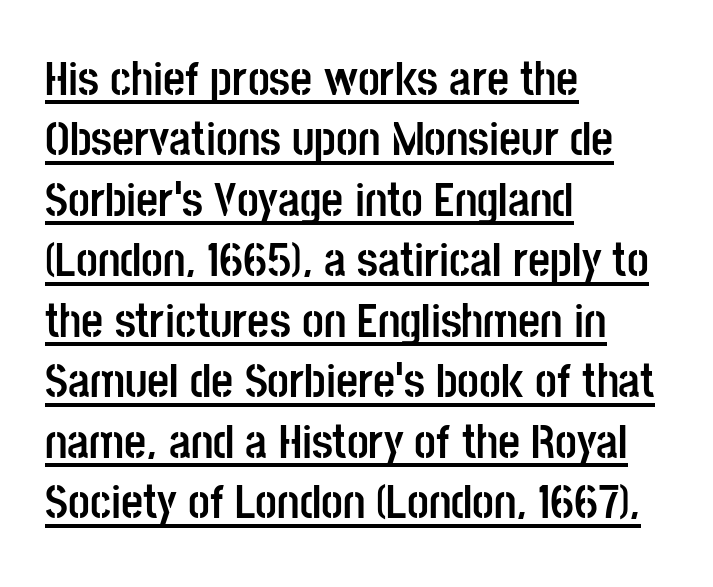
Q: Is the text bold? A: Yes.
Q: Is the text italic (slanted)? A: No, it is upright.
Q: Is the typeface a serif or a sans-serif typeface? A: Sans-serif.
Q: Is the text underlined? A: Yes.
Q: How is the paragraph aligned? A: Left-aligned.
Q: Is the spacing between letters normal or unusually wide? A: Normal.
Q: Is the spacing between lines tight, normal or loose? A: Normal.
Q: Width (condensed, normal, or wide)? A: Condensed.
Q: Stroke contrast? A: Low.
Q: x-height? A: Large.
Q: Monospaced? A: No.
